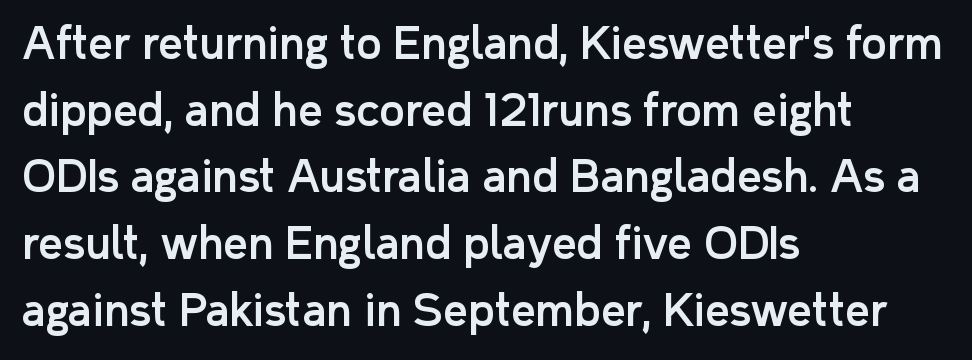
The image shows 43 px sans-serif type, upright; set left-aligned, normal line spacing (1.55x), normal letter spacing, not underlined; low stroke contrast and a medium x-height.
